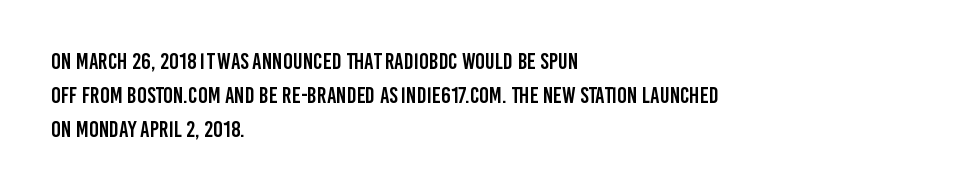
Left-aligned paragraph, ragged on the right. Compared with typical body copy, the letter spacing here is the same. A roman cut, with each character standing at attention. Baseline-to-baseline distance is the conventional proportion of letter height. The string is rendered with underlining switched off.
